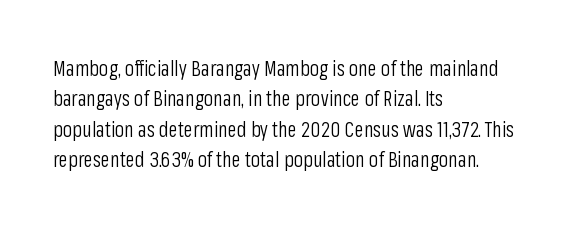
{"italic": "no", "bold": "no", "underline": "no", "align": "left", "line_spacing": "normal", "line_spacing_ratio": 1.45, "letter_spacing": "normal", "letter_spacing_em": 0.0, "glyph_px": 21}
